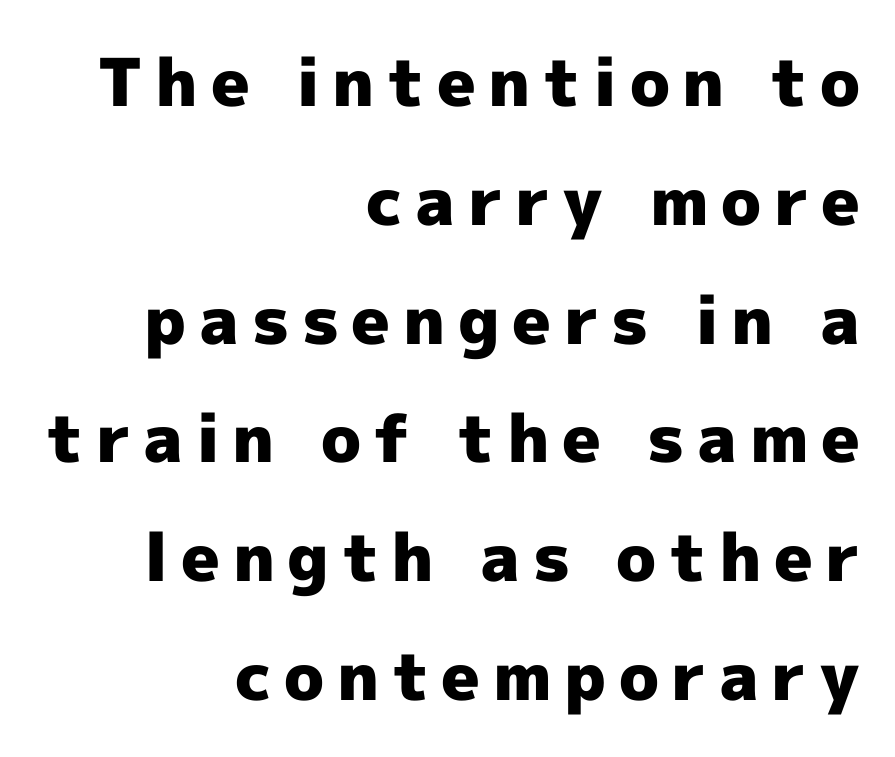
{"serif": "no", "italic": "no", "bold": "yes", "weight": "heavy", "width": "normal", "x_height": "medium", "monospaced": "no", "underline": "no", "align": "right", "line_spacing_ratio": 1.8, "glyph_px": 66}
